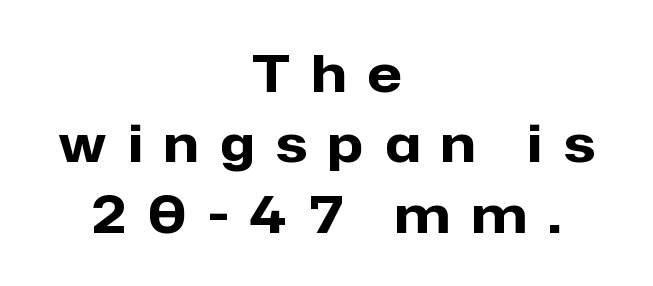
The typeface chosen for these lines omits serifs. No word sits above an underline. Each glyph is drawn with heavy, bold strokes. Italic? Not at all — the glyphs are vertical.
